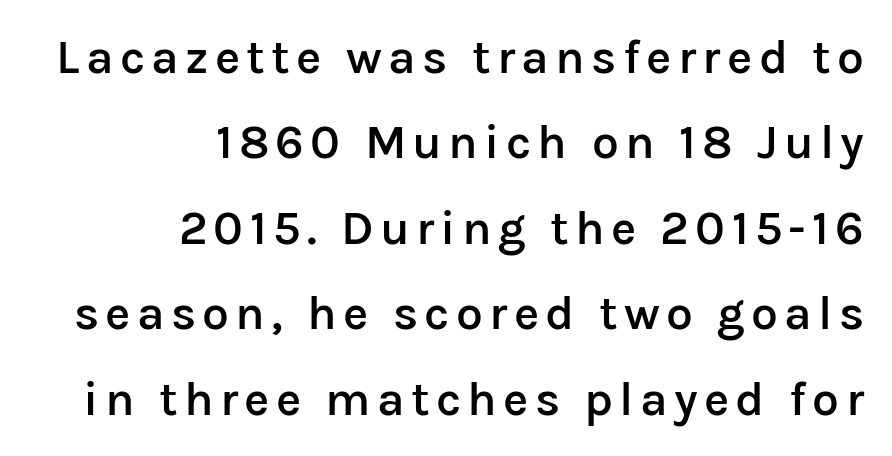
The image shows 48 px semibold sans-serif type, upright; set right-aligned, line spacing 1.78x, not underlined; low stroke contrast and a medium x-height.
